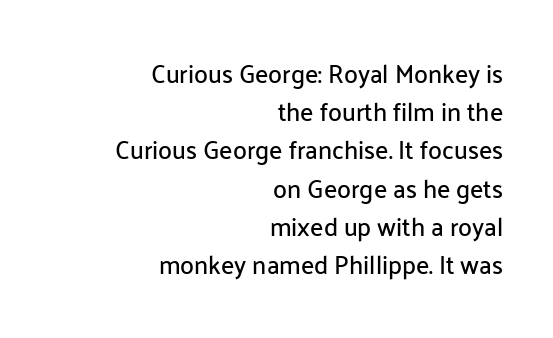
Short note: letters normally spaced. The rag falls on the left side of this text block. Compared with typical paragraphs, the rows here are spaced about the same. The gap between lines stays unmarked.
